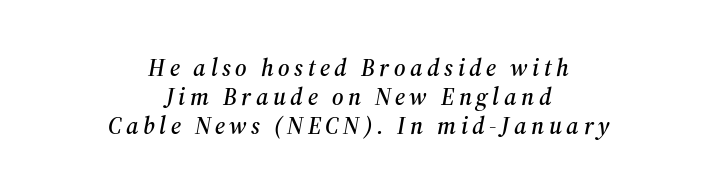
Quick note: italic. Each line is balanced around a shared central axis. The foot of each line stays bare and open.
